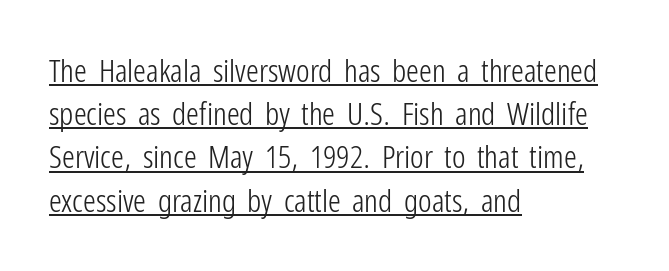
The face used here is proportionally spaced, like ordinary book or web type. Nothing unusual about the tracking: characters are spaced as the font intends. Does the copy run flush right? No — it runs flush left. Examine the stroke ends and you'll find no serifs. Is there much room between lines? A standard amount, neither cramped nor airy. Italic? Not at all — the glyphs are vertical.
